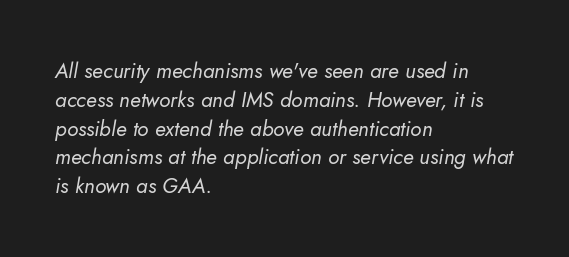
{"italic": "yes", "lean": "right", "slant_degrees": 10, "bold": "no", "underline": "no", "align": "left", "line_spacing": "normal", "line_spacing_ratio": 1.37, "letter_spacing": "normal", "letter_spacing_em": 0.0, "glyph_px": 21}
